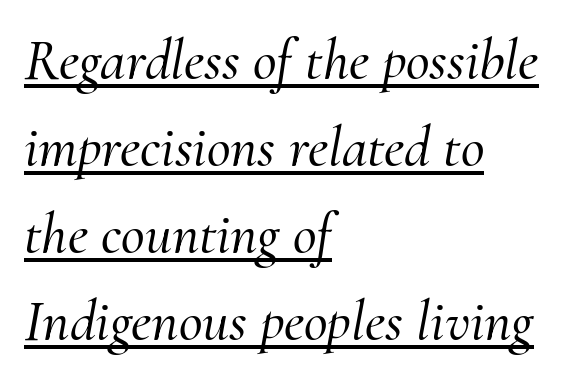
The passage is arranged the way most books set body copy — flush left. This rendering features underlined lettering. Words appear dense and cohesive because spacing is normal. The rendering uses natural spacing where letterforms have individual widths. Old-style or modern, the face here clearly has serifs. Baseline-to-baseline distance is the conventional proportion of letter height.
